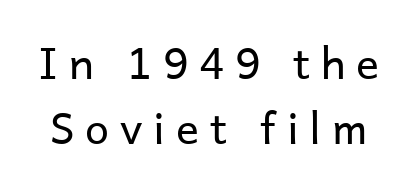
Q: Is the text bold? A: No.
Q: Is the text italic (slanted)? A: No, it is upright.
Q: Is the typeface a serif or a sans-serif typeface? A: Sans-serif.
Q: Is the text underlined? A: No.
Q: Is the spacing between letters normal or unusually wide? A: Unusually wide.
Q: Is the spacing between lines tight, normal or loose? A: Normal.
Q: Width (condensed, normal, or wide)? A: Normal.
Q: Stroke contrast? A: Low.
Q: x-height? A: Medium.
Q: Monospaced? A: No.
